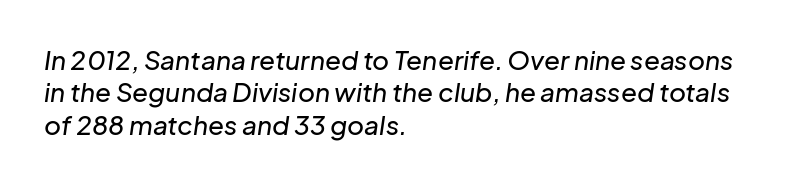
The image shows 26 px text type, italic (leaning right); set left-aligned, normal line spacing (1.25x), normal letter spacing, not underlined.
